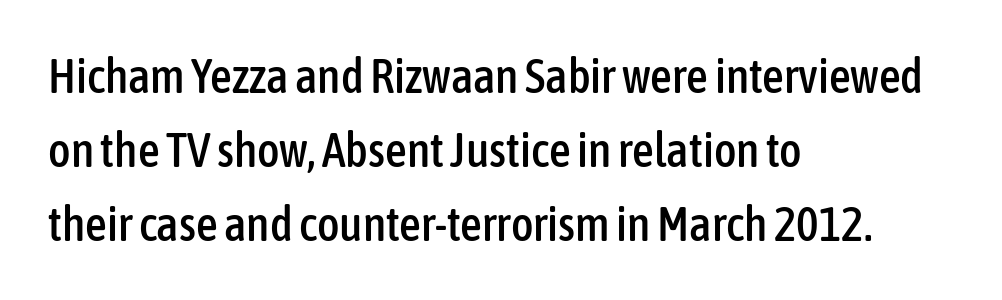
The image shows 48 px condensed sans-serif type, upright; set left-aligned, normal line spacing (1.54x), normal letter spacing, not underlined; low stroke contrast and a medium x-height.
